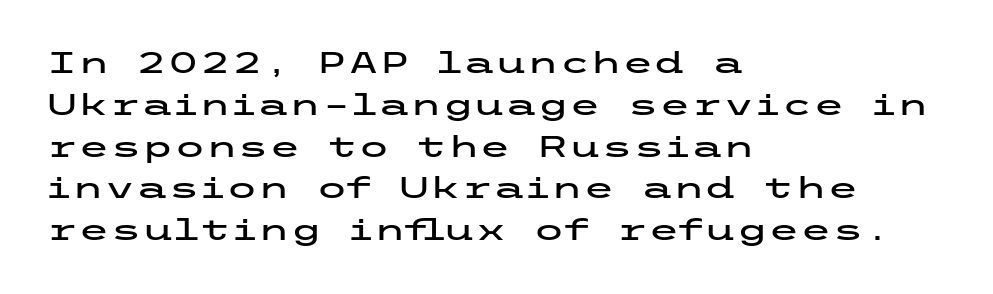
{"serif": "no", "italic": "no", "width": "wide", "stroke_contrast": "low", "x_height": "medium", "underline": "no", "align": "left", "line_spacing": "normal", "line_spacing_ratio": 1.44, "letter_spacing": "normal", "letter_spacing_em": 0.0, "glyph_px": 29}
